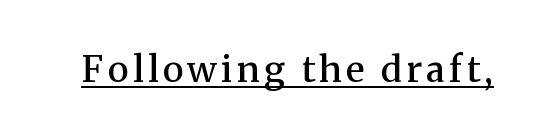
{"serif": "yes", "italic": "no", "bold": "semi", "weight": "semibold", "width": "normal", "stroke_contrast": "medium", "x_height": "medium", "monospaced": "no", "underline": "yes", "glyph_px": 36}
